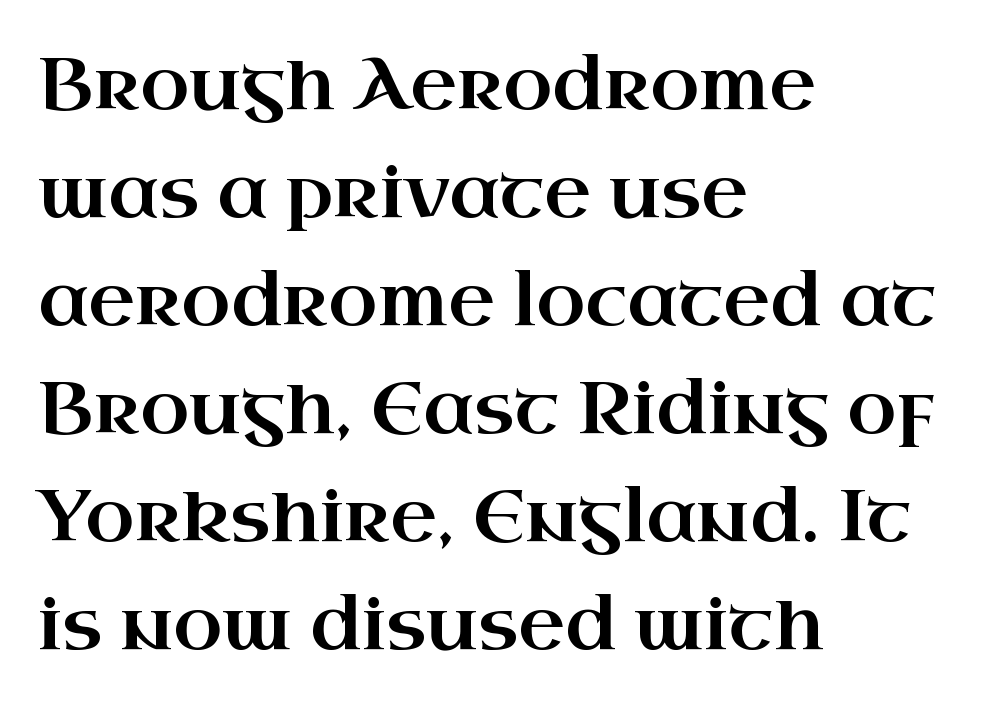
The image shows 72 px wide serif type, upright; set left-aligned, normal line spacing (1.5x), normal letter spacing, not underlined; high stroke contrast and a small x-height.
